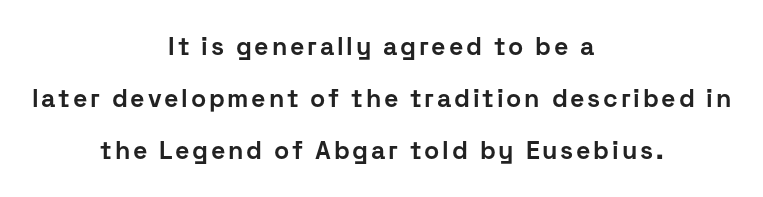
Successive baselines arrive slowly, with a big drop between each. The space directly below the letters is spotless. These lines stack symmetrically, like a column narrowing and widening about its center. This is roman type, the default non-slanted kind.
